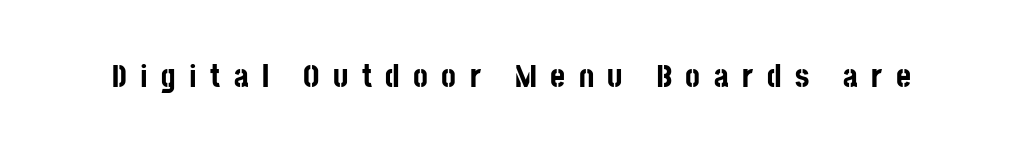
Q: Is the text bold? A: Yes.
Q: Is the text italic (slanted)? A: No, it is upright.
Q: Is the typeface a serif or a sans-serif typeface? A: Sans-serif.
Q: Is the text underlined? A: No.
Q: Is the spacing between letters normal or unusually wide? A: Unusually wide.
Q: Width (condensed, normal, or wide)? A: Condensed.
Q: Stroke contrast? A: Low.
Q: x-height? A: Large.
Q: Monospaced? A: No.
